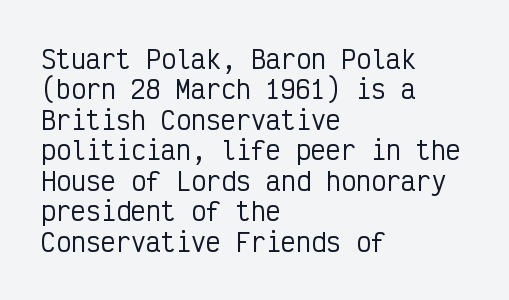
The image shows 25 px text type, upright; set left-aligned, line spacing 1.22x, normal letter spacing, not underlined.
